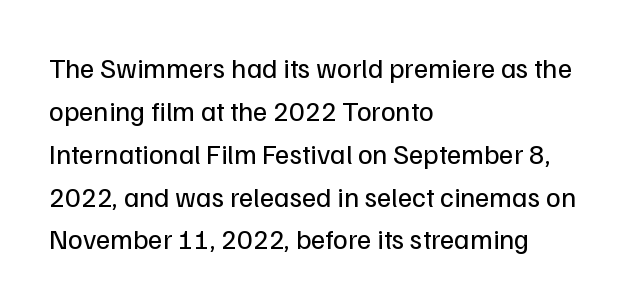
The image shows 28 px regular-weight sans-serif type, upright; set left-aligned, normal line spacing (1.53x), normal letter spacing, not underlined; low stroke contrast and a medium x-height.
